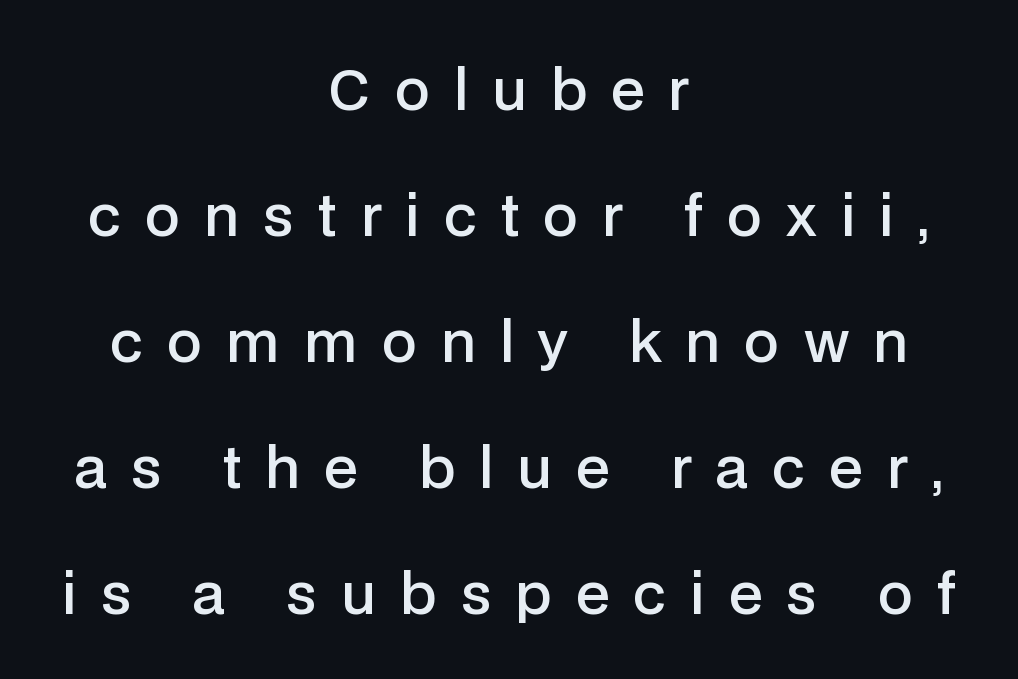
A somewhat darkened texture: the type is semibold rather than bold. Spacing between characters has been opened up far beyond the box default. A sans-serif font was chosen for this passage. A typesetter would call this proportional, since set widths differ per character.
